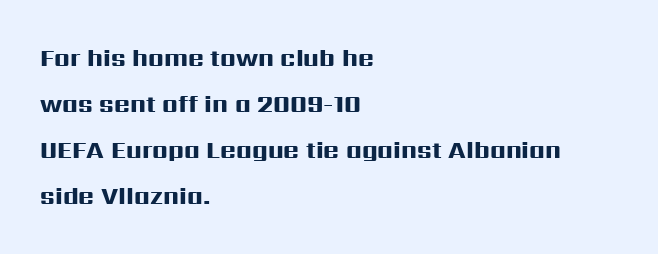
Has an underline been added? It has not. The face used here is rendered with its standard letterfit. Plenty of ink on the page — the face is bold. The letters stand upright; this is a roman face. This block would shrink considerably if given ordinary leading; it's expanded now.
